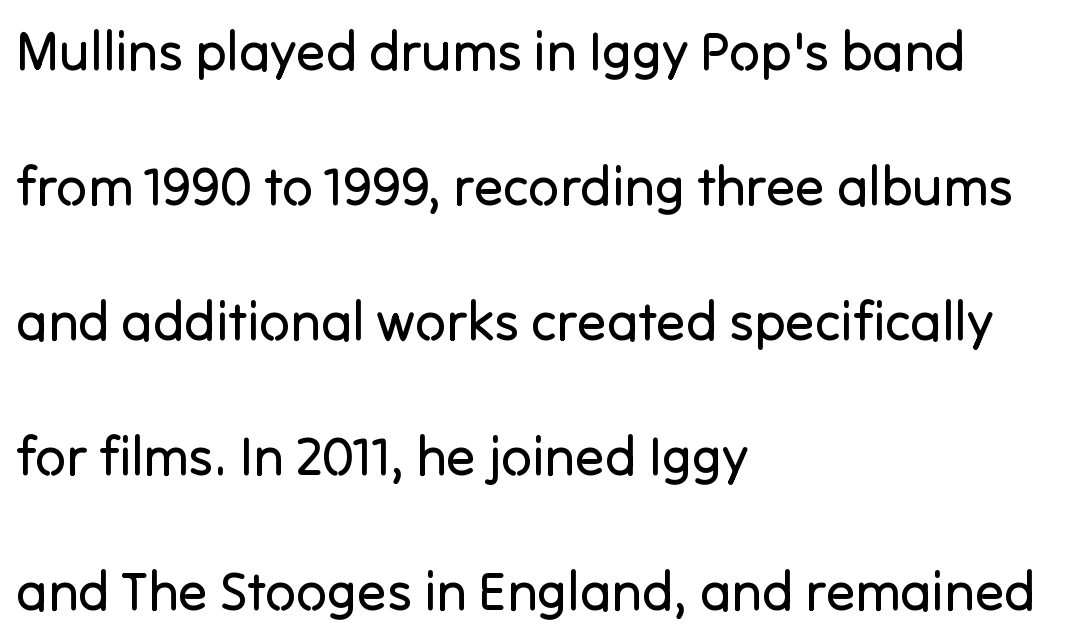
The image shows 54 px regular-weight sans-serif type, upright; set left-aligned, loose line spacing (2.5x), normal letter spacing, not underlined; low stroke contrast and a medium x-height.
